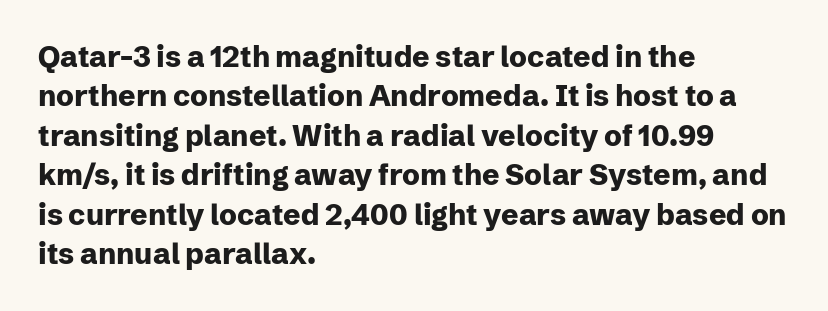
{"serif": "no", "italic": "no", "bold": "yes", "weight": "heavy", "width": "normal", "stroke_contrast": "low", "x_height": "medium", "monospaced": "no", "underline": "no", "align": "left", "line_spacing": "normal", "line_spacing_ratio": 1.36, "letter_spacing": "normal", "letter_spacing_em": 0.0, "glyph_px": 29}
